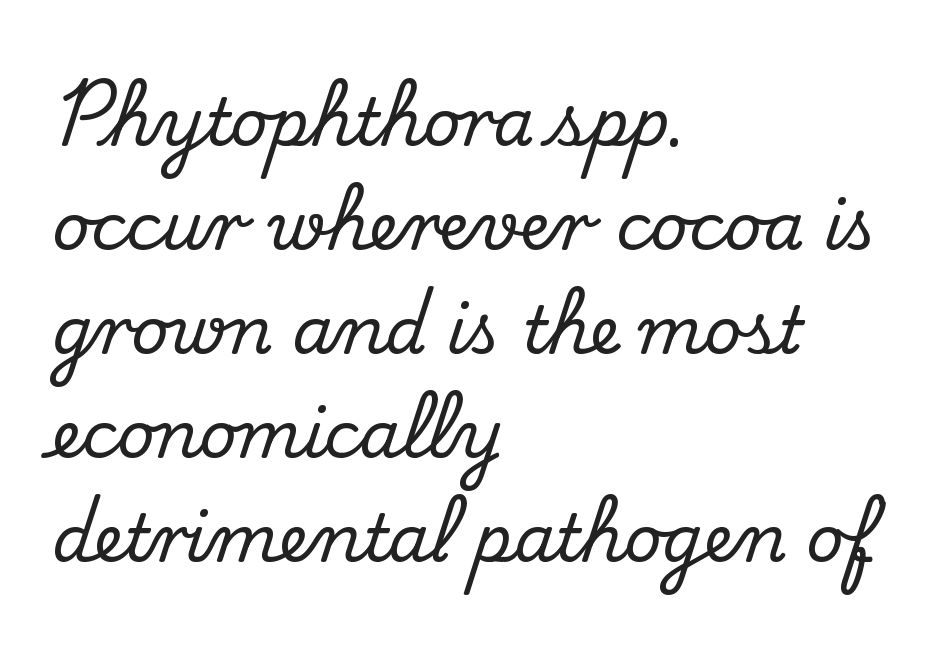
The image shows 65 px serif type; set left-aligned, normal line spacing (1.6x), normal letter spacing, not underlined; medium stroke contrast and a small x-height.
